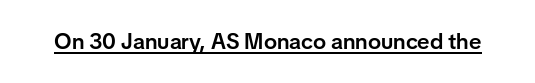
Q: Is the text bold? A: Semi-bold.
Q: Is the text italic (slanted)? A: No, it is upright.
Q: Is the text underlined? A: Yes.
Q: Is the spacing between letters normal or unusually wide? A: Normal.
